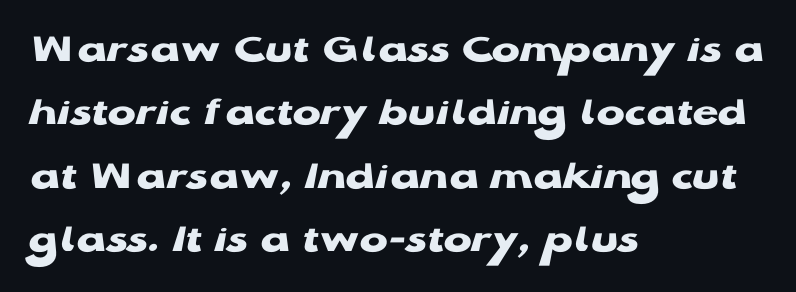
{"serif": "no", "italic": "no", "bold": "yes", "weight": "heavy", "width": "wide", "stroke_contrast": "low", "x_height": "medium", "monospaced": "no", "underline": "no", "align": "left", "line_spacing": "normal", "line_spacing_ratio": 1.51, "letter_spacing": "normal", "letter_spacing_em": 0.0, "glyph_px": 42}
